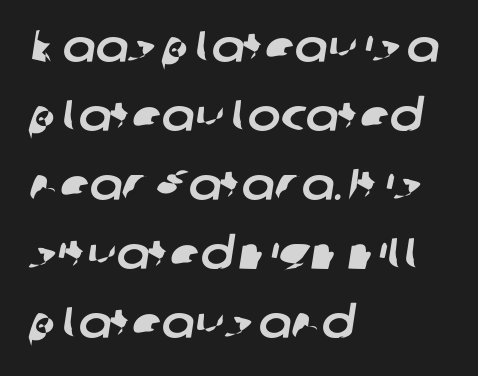
The image shows 44 px sans-serif type; set left-aligned, normal line spacing (1.57x), normal letter spacing, not underlined; low stroke contrast and a medium x-height.
